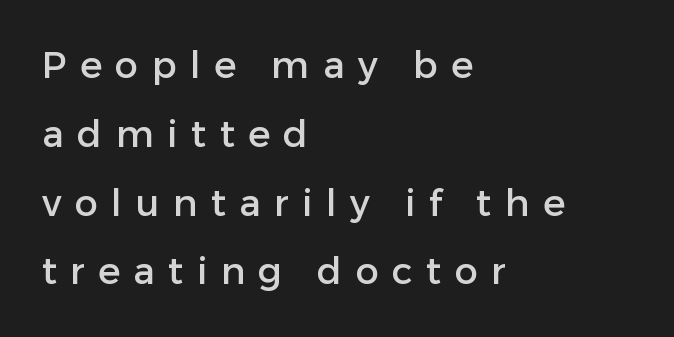
{"serif": "no", "italic": "no", "width": "normal", "stroke_contrast": "low", "x_height": "medium", "monospaced": "no", "underline": "no", "align": "left", "line_spacing_ratio": 1.86, "letter_spacing": "wide", "letter_spacing_em": 0.36, "glyph_px": 37}
